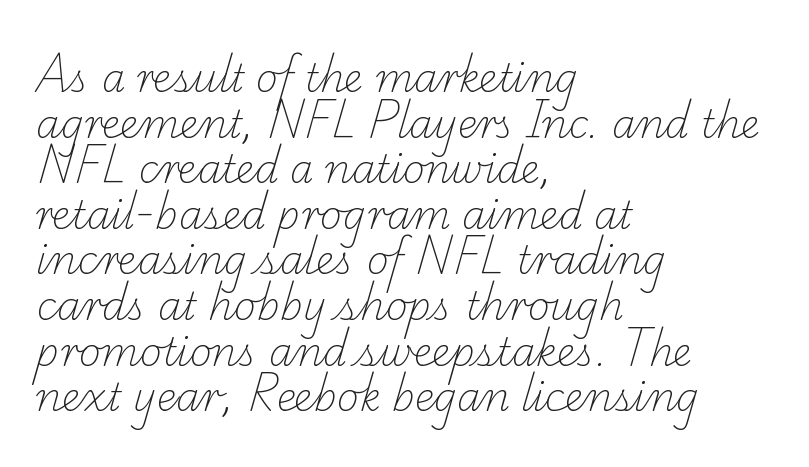
The image shows 38 px light serif type; set left-aligned, line spacing 1.2x, normal letter spacing, not underlined; low stroke contrast and a small x-height.
